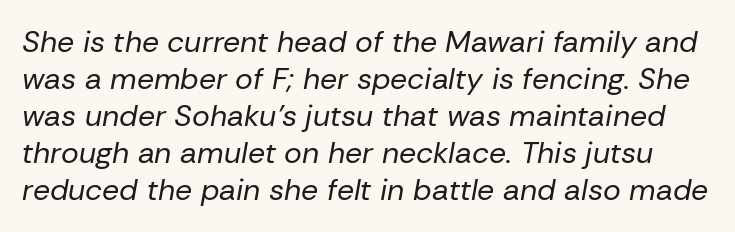
Q: Is the text bold? A: No.
Q: Is the text italic (slanted)? A: Yes, it leans right by about 10 degrees.
Q: Is the text underlined? A: No.
Q: Is the spacing between letters normal or unusually wide? A: Normal.
Q: Width (condensed, normal, or wide)? A: Normal.
Q: Stroke contrast? A: Low.
Q: x-height? A: Medium.
Q: Monospaced? A: No.
